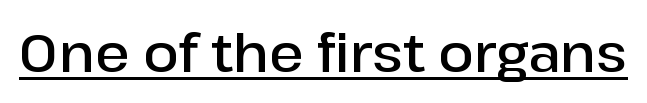
Q: Is the text bold? A: Semi-bold.
Q: Is the text italic (slanted)? A: No, it is upright.
Q: Is the typeface a serif or a sans-serif typeface? A: Sans-serif.
Q: Is the text underlined? A: Yes.
Q: Is the spacing between letters normal or unusually wide? A: Normal.
Q: Width (condensed, normal, or wide)? A: Normal.
Q: Stroke contrast? A: Low.
Q: x-height? A: Medium.
Q: Monospaced? A: No.
